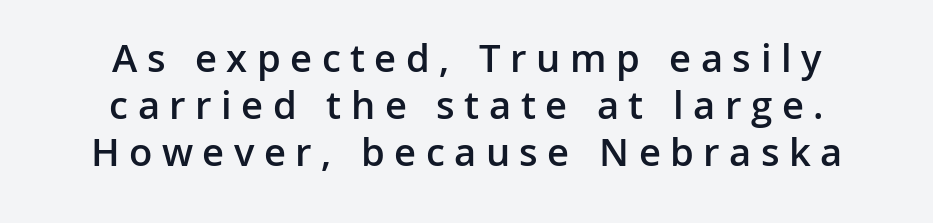
Q: Is the text bold? A: Semi-bold.
Q: Is the text italic (slanted)? A: No, it is upright.
Q: Is the typeface a serif or a sans-serif typeface? A: Sans-serif.
Q: Is the text underlined? A: No.
Q: How is the paragraph aligned? A: Centered.
Q: Is the spacing between letters normal or unusually wide? A: Unusually wide.
Q: Is the spacing between lines tight, normal or loose? A: Tight.
Q: Width (condensed, normal, or wide)? A: Normal.
Q: Stroke contrast? A: Low.
Q: x-height? A: Medium.
Q: Monospaced? A: No.
